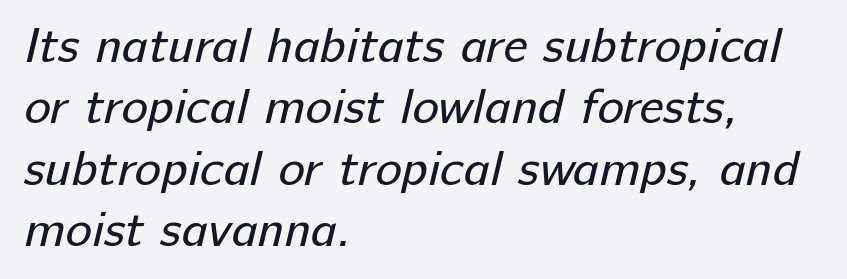
Q: Is the text bold? A: No.
Q: Is the typeface a serif or a sans-serif typeface? A: Sans-serif.
Q: Is the text underlined? A: No.
Q: How is the paragraph aligned? A: Left-aligned.
Q: Is the spacing between letters normal or unusually wide? A: Normal.
Q: Width (condensed, normal, or wide)? A: Normal.
Q: Stroke contrast? A: Low.
Q: x-height? A: Medium.
Q: Monospaced? A: No.
